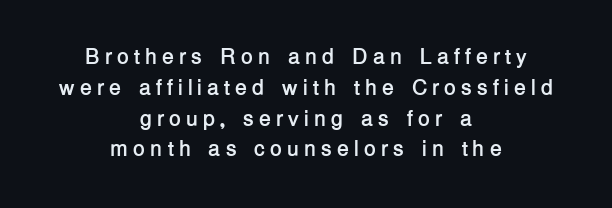
The image shows 22 px bold type, upright; set centered, normal line spacing (1.4x), unusually wide letter spacing (+0.22 em), not underlined.
